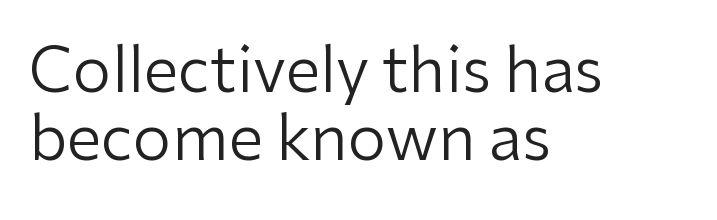
Q: Is the text bold? A: No.
Q: Is the text italic (slanted)? A: No, it is upright.
Q: Is the typeface a serif or a sans-serif typeface? A: Sans-serif.
Q: Is the text underlined? A: No.
Q: How is the paragraph aligned? A: Left-aligned.
Q: Is the spacing between letters normal or unusually wide? A: Normal.
Q: Is the spacing between lines tight, normal or loose? A: Tight.
Q: Width (condensed, normal, or wide)? A: Normal.
Q: Stroke contrast? A: Low.
Q: x-height? A: Medium.
Q: Monospaced? A: No.
